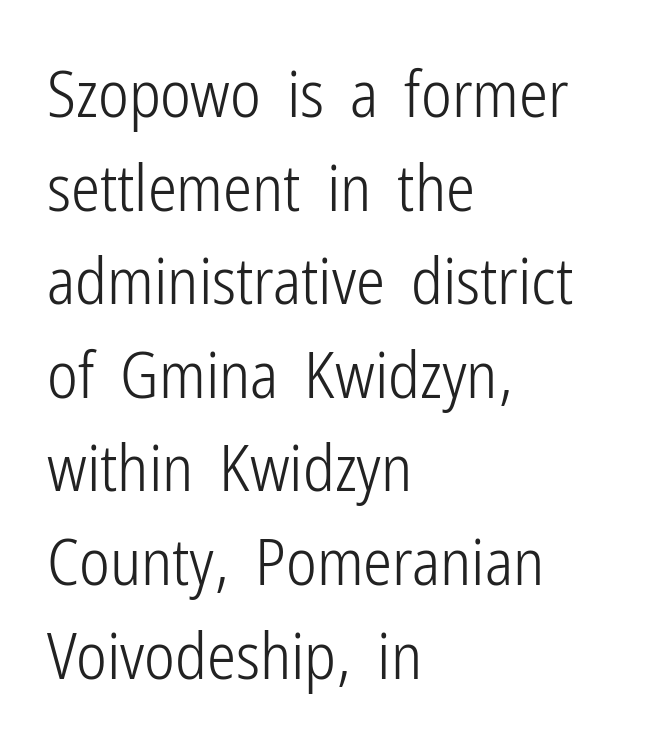
{"serif": "no", "italic": "no", "bold": "no", "weight": "light", "width": "condensed", "stroke_contrast": "low", "x_height": "medium", "monospaced": "no", "underline": "no", "align": "left", "line_spacing": "normal", "line_spacing_ratio": 1.44, "letter_spacing": "normal", "letter_spacing_em": 0.0, "glyph_px": 65}
